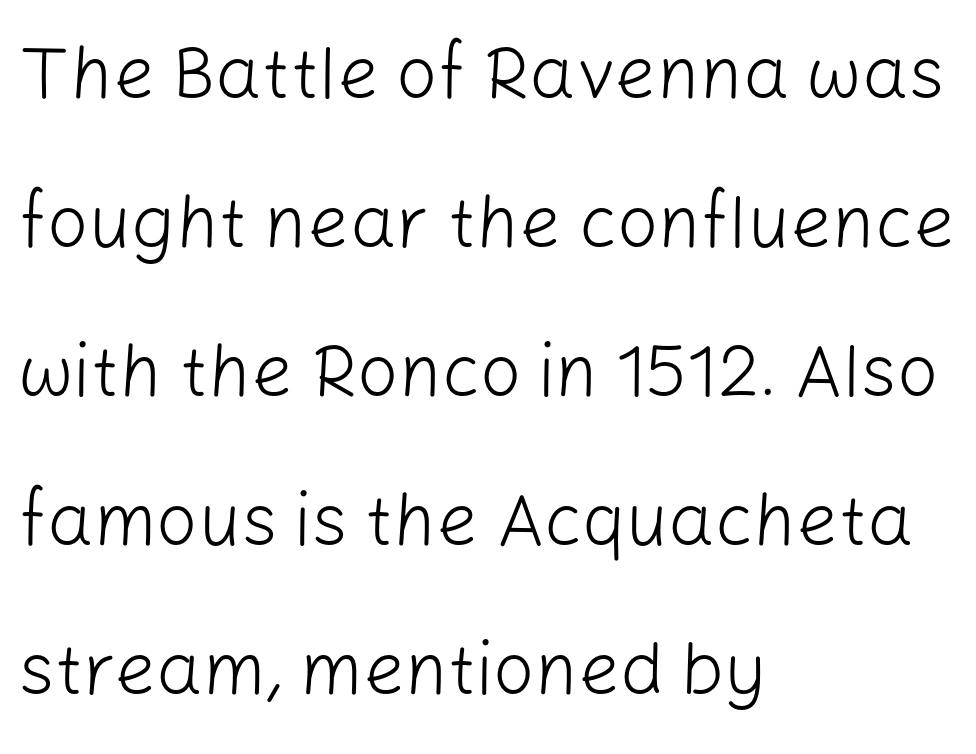
Q: Is the text bold? A: No.
Q: Is the text italic (slanted)? A: No, it is upright.
Q: Is the typeface a serif or a sans-serif typeface? A: Sans-serif.
Q: Is the text underlined? A: No.
Q: How is the paragraph aligned? A: Left-aligned.
Q: Is the spacing between letters normal or unusually wide? A: Normal.
Q: Is the spacing between lines tight, normal or loose? A: Loose.
Q: Width (condensed, normal, or wide)? A: Normal.
Q: Stroke contrast? A: Low.
Q: x-height? A: Medium.
Q: Monospaced? A: No.
